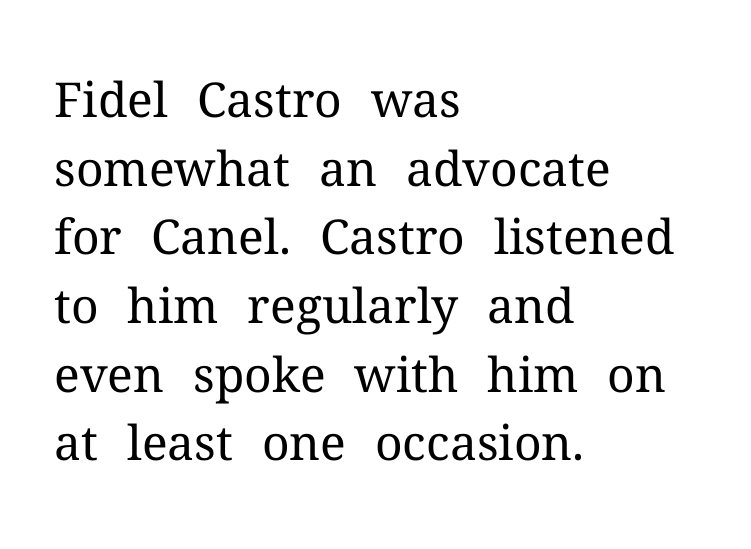
Rendered with straight, roman letterforms. Is this a heavy cut? Hardly; it is regular or lighter. Is there much room between lines? A standard amount, neither cramped nor airy. Varying glyph widths throughout — classic text-font behaviour.
